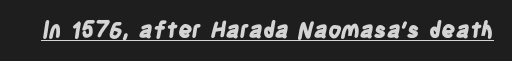
Q: Is the text bold? A: Yes.
Q: Is the text underlined? A: Yes.
Q: Is the spacing between letters normal or unusually wide? A: Normal.
